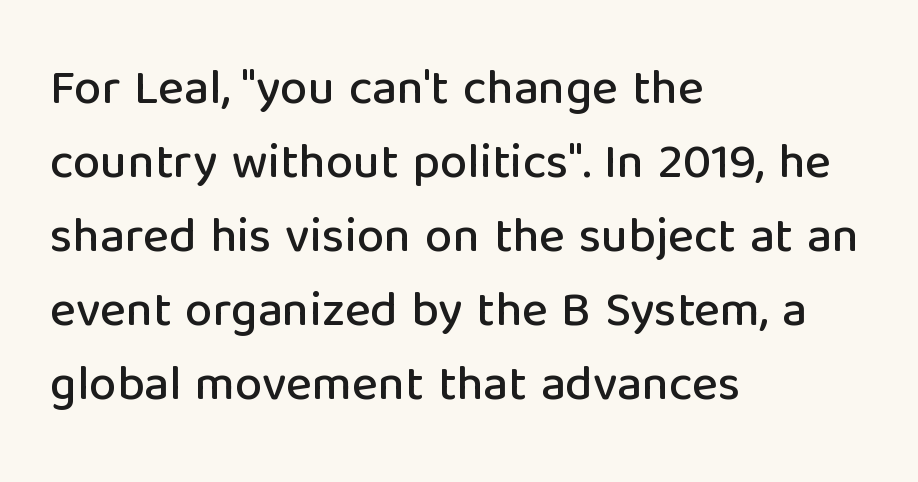
Serifs: no, the terminals of the letterforms are clean. The ragged edge is on the right, which tells us the setting is flush left. Baseline-to-baseline distance is the conventional proportion of letter height. You can tell it's not italic because the verticals are truly vertical.
